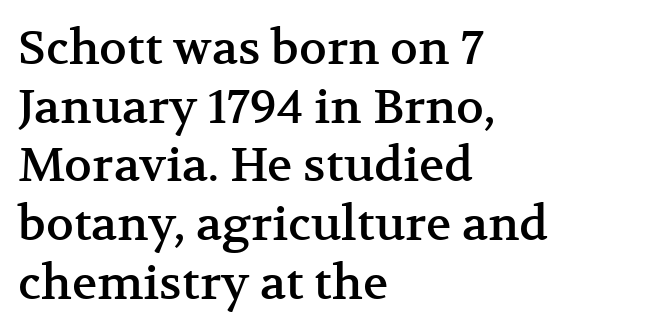
{"serif": "yes", "italic": "no", "width": "normal", "stroke_contrast": "medium", "x_height": "medium", "monospaced": "no", "underline": "no", "align": "left", "line_spacing": "normal", "line_spacing_ratio": 1.25, "letter_spacing": "normal", "letter_spacing_em": 0.0, "glyph_px": 47}
